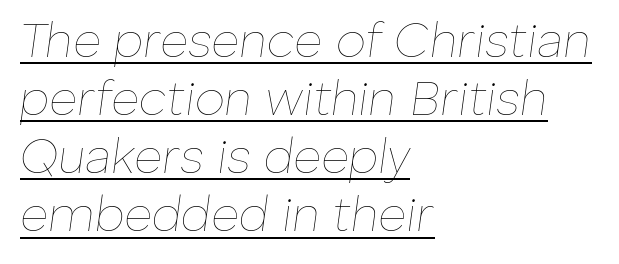
Q: Is the text bold? A: No.
Q: Is the text italic (slanted)? A: Yes, it leans right by about 8 degrees.
Q: Is the text underlined? A: Yes.
Q: How is the paragraph aligned? A: Left-aligned.
Q: Is the spacing between letters normal or unusually wide? A: Normal.
Q: Width (condensed, normal, or wide)? A: Normal.
Q: Stroke contrast? A: Low.
Q: x-height? A: Medium.
Q: Monospaced? A: No.
